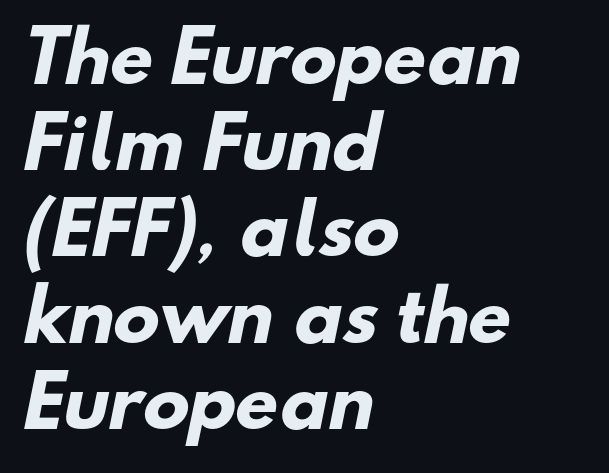
The image shows 69 px heavy sans-serif type; set left-aligned, normal line spacing (1.25x), normal letter spacing, not underlined; low stroke contrast and a small x-height.
